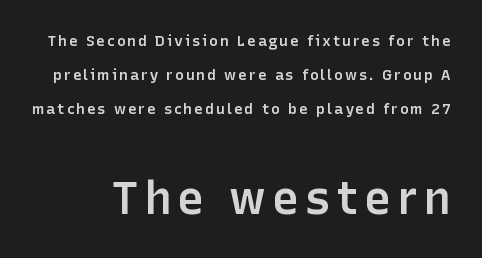
Q: Is the text bold? A: Semi-bold.
Q: Is the text italic (slanted)? A: No, it is upright.
Q: Is the typeface a serif or a sans-serif typeface? A: Sans-serif.
Q: Is the text underlined? A: No.
Q: Is the spacing between lines tight, normal or loose? A: Loose.
Q: Which block of text is set in a larger size, the first (top) or the second (bottom)? A: The second (bottom) one.
Q: Width (condensed, normal, or wide)? A: Normal.
Q: Stroke contrast? A: Low.
Q: x-height? A: Medium.
Q: Monospaced? A: No.
